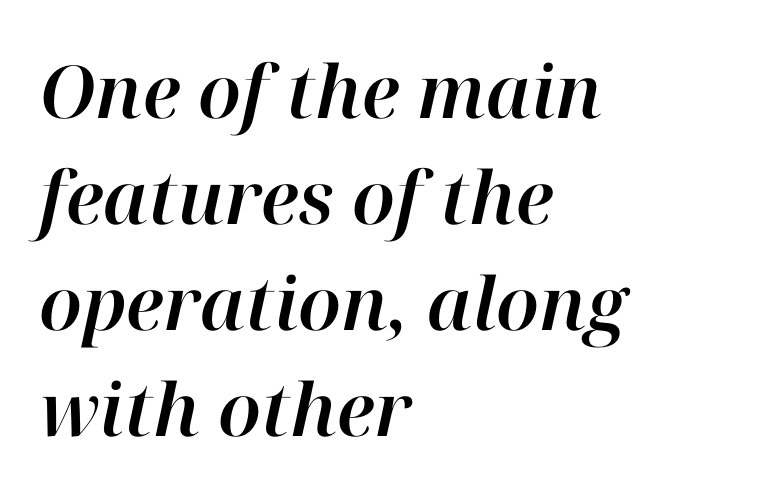
The designer left line spacing at the default. Rule under the text: the space is simply empty. Default kerning and tracking; the words read as compact shapes. Looks like regular typesetting: each glyph gets only the width it needs. Horizontal alignment here is leftward, the default for most running prose.
